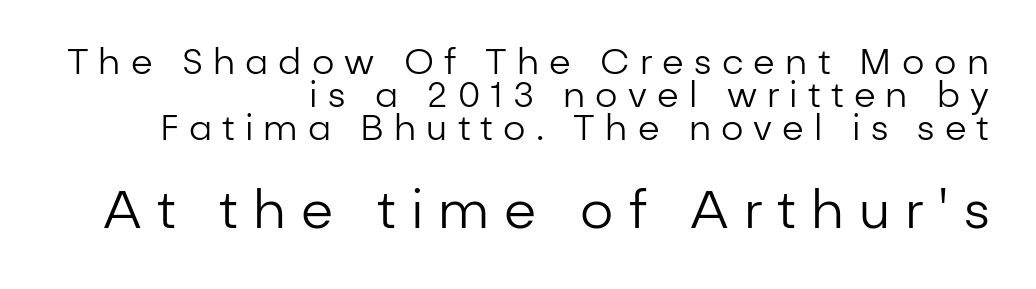
Q: Is the text bold? A: No.
Q: Is the text italic (slanted)? A: No, it is upright.
Q: Is the typeface a serif or a sans-serif typeface? A: Sans-serif.
Q: Is the text underlined? A: No.
Q: How is the paragraph aligned? A: Right-aligned.
Q: Is the spacing between letters normal or unusually wide? A: Unusually wide.
Q: Is the spacing between lines tight, normal or loose? A: Tight.
Q: Which block of text is set in a larger size, the first (top) or the second (bottom)? A: The second (bottom) one.
Q: Width (condensed, normal, or wide)? A: Normal.
Q: Stroke contrast? A: Low.
Q: x-height? A: Medium.
Q: Monospaced? A: No.
